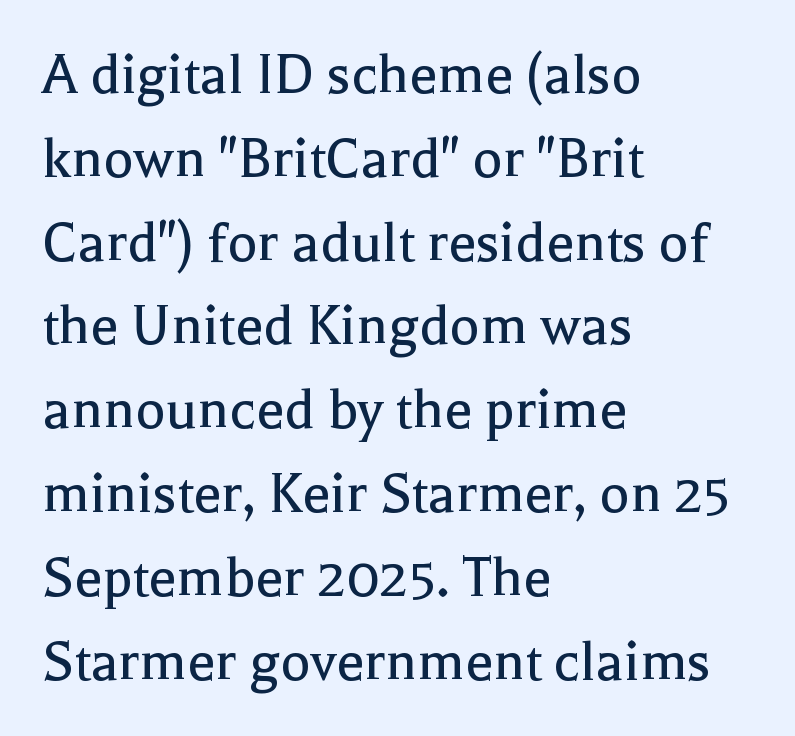
The image shows 63 px regular-weight serif type, upright; set left-aligned, normal line spacing (1.33x), normal letter spacing, not underlined; a medium x-height.
